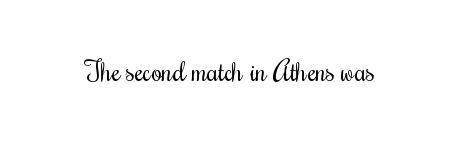
{"bold": "no", "underline": "no", "letter_spacing": "normal", "letter_spacing_em": 0.0, "glyph_px": 27}
